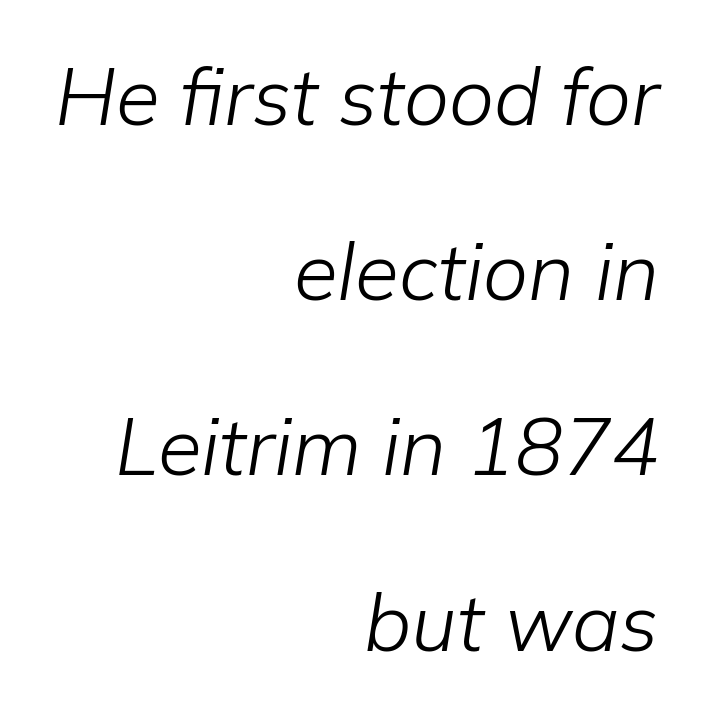
Think of a printed novel: that variable character pitch is what you see here. The typeface has the unassuming heft of standard copy or less. How are the letters spaced? Ordinarily, with no added tracking. Does the copy run flush right? Yes — the right margin is perfectly even. The space between consecutive lines is lavish. Descenders are the only things crossing below the line.
